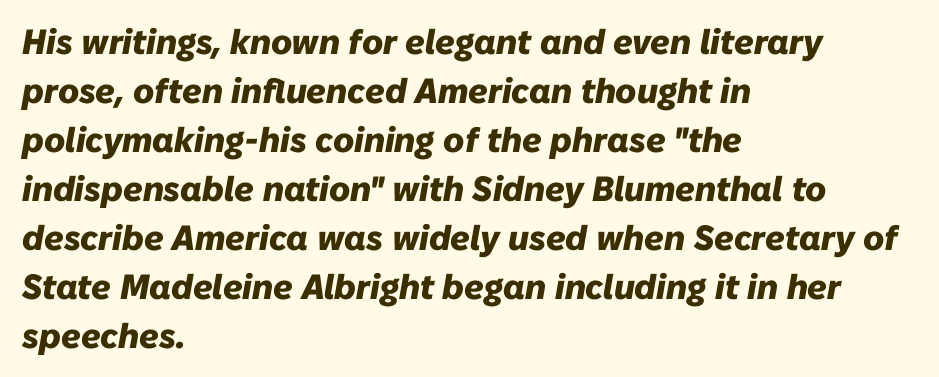
Chunky letters — that's bold for sure. Line starts are locked; line ends wander. What's the leading like? Ordinary, nothing unusual. The typography opts for an oblique posture over an upright one. Looks like regular typesetting: each glyph gets only the width it needs.
